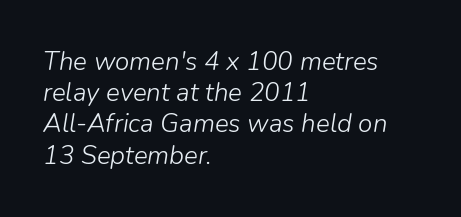
{"italic": "yes", "lean": "right", "slant_degrees": 9, "bold": "no", "underline": "no", "align": "left", "line_spacing_ratio": 1.2, "letter_spacing": "normal", "letter_spacing_em": 0.0, "glyph_px": 26}
